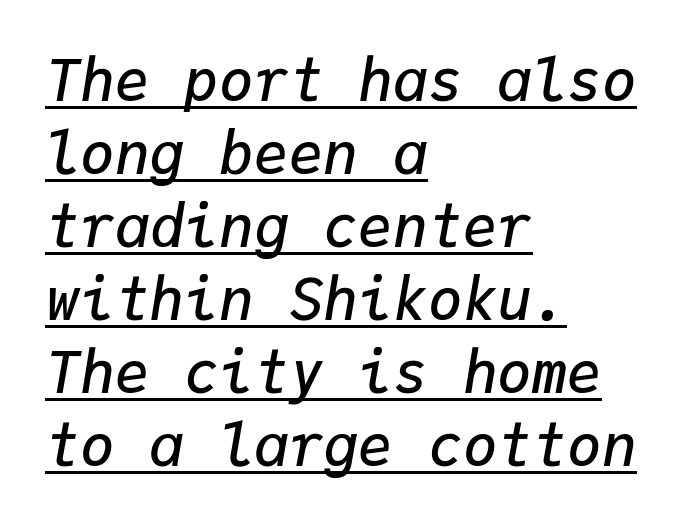
The image shows 58 px semibold type, italic (leaning right), monospaced; set left-aligned, normal line spacing (1.26x), normal letter spacing, underlined; low stroke contrast and a medium x-height.
